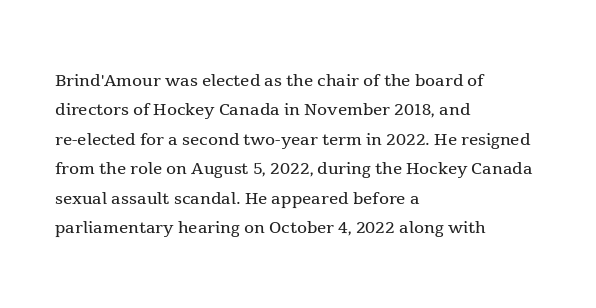
It's the straight-up-and-down kind of type. The face used here is rendered with its standard letterfit. The setting favours the left margin, as ordinary paragraphs usually do. This is not heavy type; no bold has been used. Interline gaps are of average width in this sample.
